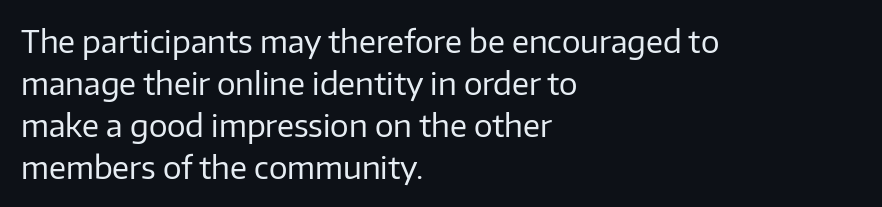
The horizontal fit of the characters is conventional and even. Nobody drew a line under any word here. Honestly, the row spacing looks completely unremarkable. A light-to-regular cut is what we see here. One-word summary of the alignment: left.
